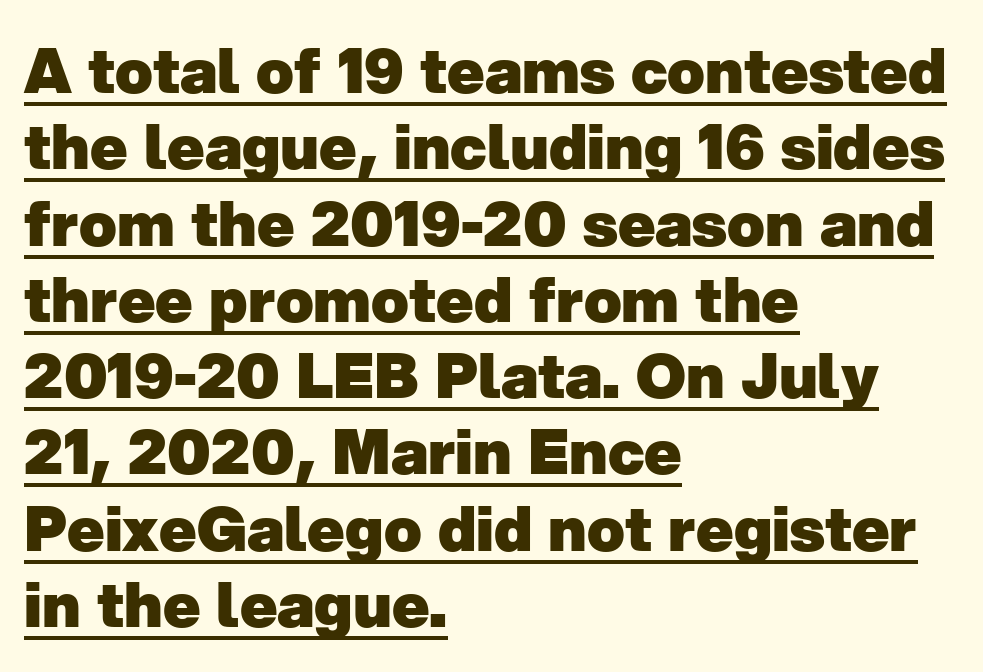
Q: Is the text bold? A: Yes.
Q: Is the typeface a serif or a sans-serif typeface? A: Sans-serif.
Q: Is the text underlined? A: Yes.
Q: How is the paragraph aligned? A: Left-aligned.
Q: Is the spacing between letters normal or unusually wide? A: Normal.
Q: Width (condensed, normal, or wide)? A: Normal.
Q: Stroke contrast? A: Low.
Q: x-height? A: Medium.
Q: Monospaced? A: No.
